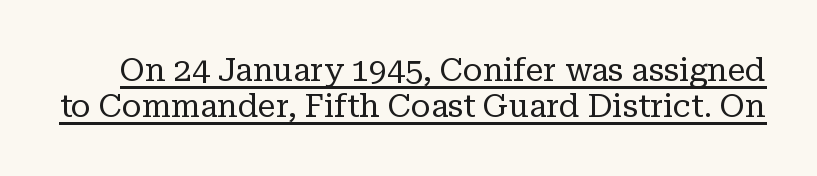
Here the designer chose a conventional face with non-uniform glyph widths. You can see a thin bar hugging the bottom of the glyphs. Notice how descenders almost collide with the ascenders below — that's tight leading. The gaps between neighbouring characters are ordinary and unremarkable. Do the letters lean? They stand straight.
